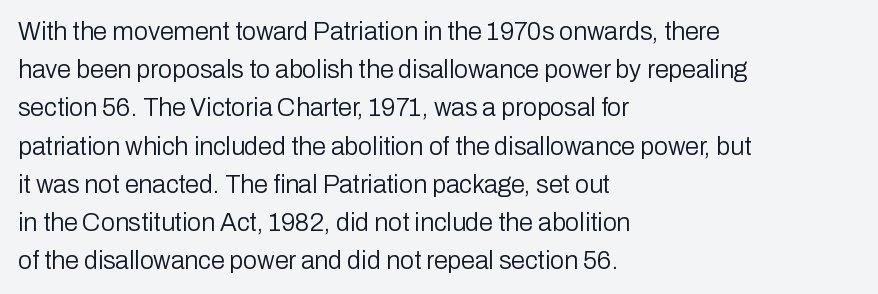
Q: Is the text bold? A: No.
Q: Is the text italic (slanted)? A: No, it is upright.
Q: Is the text underlined? A: No.
Q: How is the paragraph aligned? A: Left-aligned.
Q: Is the spacing between letters normal or unusually wide? A: Normal.
Q: Is the spacing between lines tight, normal or loose? A: Normal.
